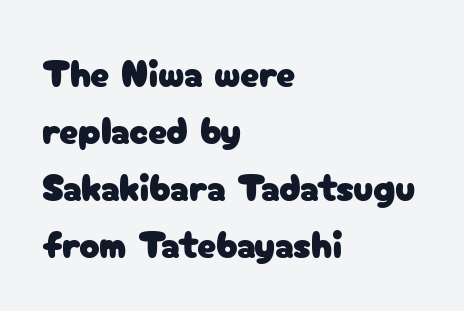
{"serif": "no", "italic": "no", "width": "normal", "stroke_contrast": "low", "x_height": "medium", "monospaced": "no", "underline": "no", "align": "left", "line_spacing": "normal", "line_spacing_ratio": 1.5, "letter_spacing": "normal", "letter_spacing_em": 0.0, "glyph_px": 38}
